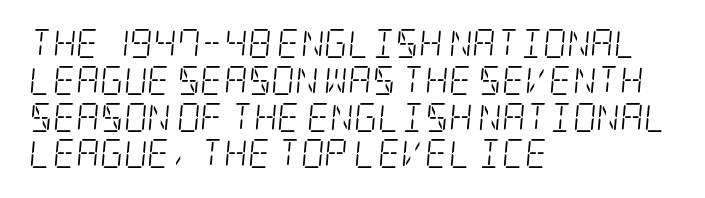
{"serif": "yes", "italic": "yes", "lean": "right", "slant_degrees": 5, "bold": "no", "weight": "light", "width": "condensed", "stroke_contrast": "low", "x_height": "large", "underline": "no", "align": "left", "line_spacing": "normal", "line_spacing_ratio": 1.27, "letter_spacing": "normal", "letter_spacing_em": 0.0, "glyph_px": 29}
